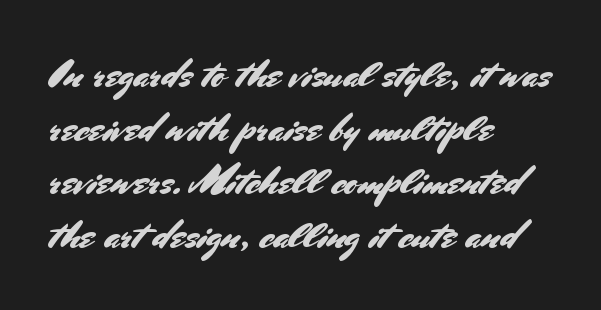
{"serif": "no", "width": "normal", "stroke_contrast": "medium", "x_height": "small", "monospaced": "no", "underline": "no", "align": "left", "line_spacing": "normal", "line_spacing_ratio": 1.34, "letter_spacing": "normal", "letter_spacing_em": 0.0, "glyph_px": 40}
